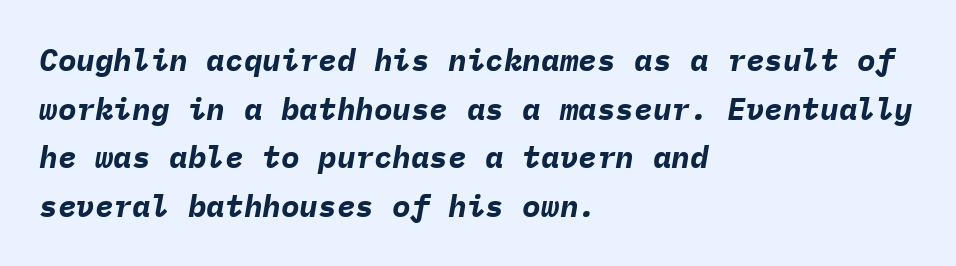
Q: Is the text bold? A: Yes.
Q: Is the text italic (slanted)? A: Yes, it leans right by about 9 degrees.
Q: Is the text underlined? A: No.
Q: How is the paragraph aligned? A: Left-aligned.
Q: Is the spacing between letters normal or unusually wide? A: Normal.
Q: Is the spacing between lines tight, normal or loose? A: Normal.
Q: Width (condensed, normal, or wide)? A: Normal.
Q: Stroke contrast? A: Low.
Q: x-height? A: Medium.
Q: Monospaced? A: Yes.
